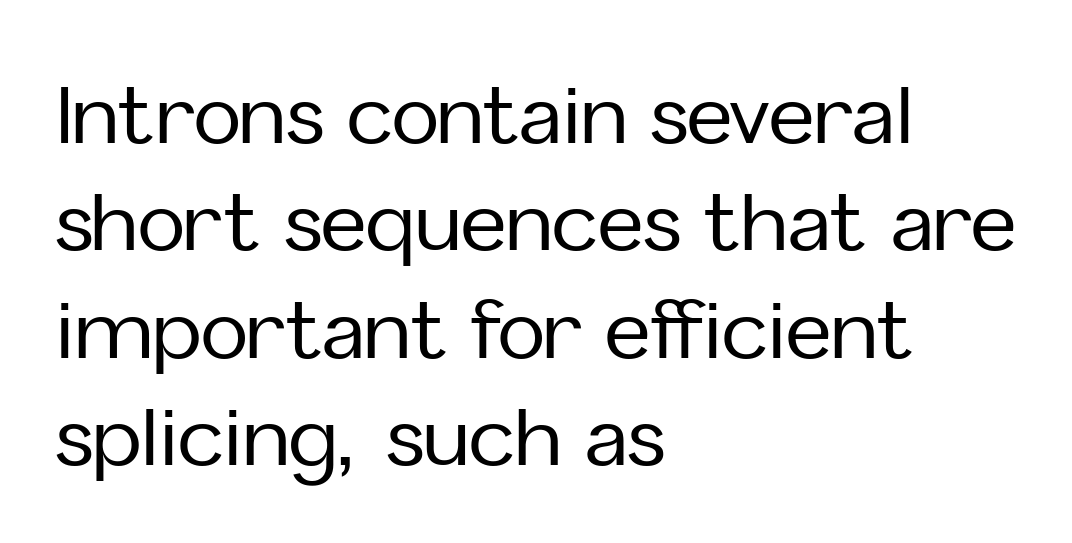
{"serif": "no", "italic": "no", "width": "normal", "stroke_contrast": "low", "x_height": "medium", "monospaced": "no", "underline": "no", "align": "left", "line_spacing": "normal", "line_spacing_ratio": 1.36, "letter_spacing": "normal", "letter_spacing_em": 0.0, "glyph_px": 79}
